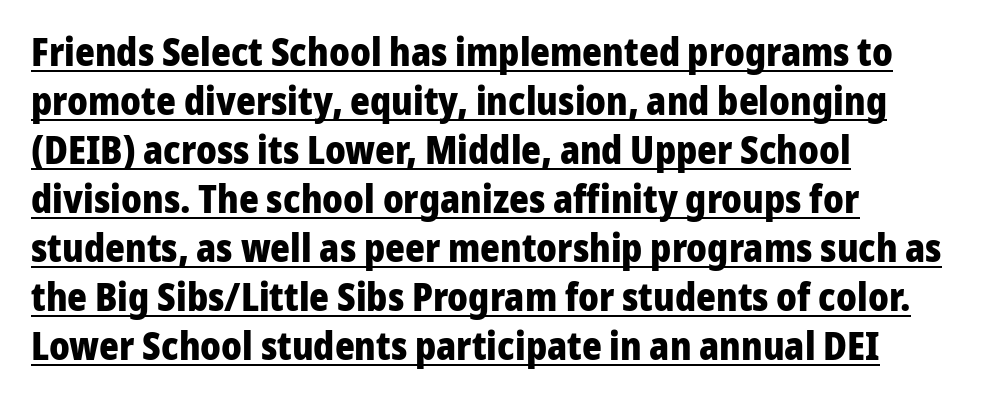
{"serif": "no", "italic": "no", "bold": "yes", "weight": "heavy", "width": "normal", "stroke_contrast": "low", "x_height": "medium", "monospaced": "no", "underline": "yes", "align": "left", "line_spacing": "normal", "line_spacing_ratio": 1.29, "letter_spacing": "normal", "letter_spacing_em": 0.0, "glyph_px": 38}
